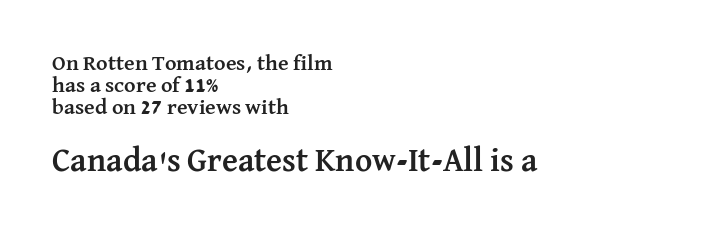
Q: Is the text bold? A: Yes.
Q: Is the text italic (slanted)? A: No, it is upright.
Q: Is the typeface a serif or a sans-serif typeface? A: Serif.
Q: Is the text underlined? A: No.
Q: How is the paragraph aligned? A: Left-aligned.
Q: Is the spacing between letters normal or unusually wide? A: Normal.
Q: Is the spacing between lines tight, normal or loose? A: Tight.
Q: Which block of text is set in a larger size, the first (top) or the second (bottom)? A: The second (bottom) one.
Q: Width (condensed, normal, or wide)? A: Normal.
Q: Stroke contrast? A: Medium.
Q: x-height? A: Medium.
Q: Monospaced? A: No.
